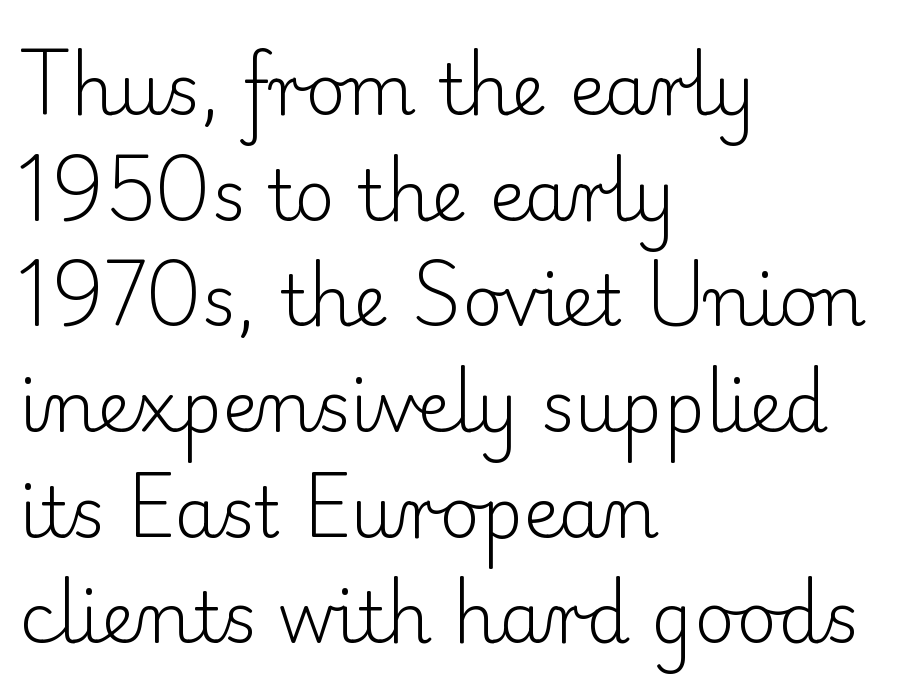
The image shows 70 px light type, upright; set left-aligned, normal line spacing (1.51x), normal letter spacing, not underlined; low stroke contrast and a small x-height.
